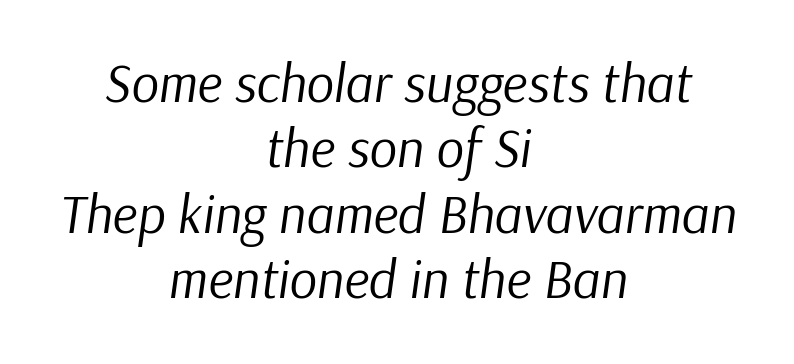
The image shows 54 px regular-weight type, italic (leaning right); set centered, line spacing 1.21x, normal letter spacing, not underlined; low stroke contrast and a medium x-height.
